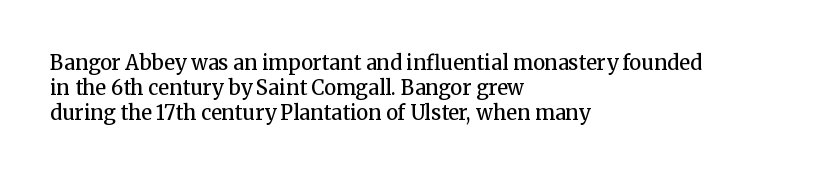
Q: Is the text bold? A: Semi-bold.
Q: Is the text italic (slanted)? A: No, it is upright.
Q: Is the text underlined? A: No.
Q: How is the paragraph aligned? A: Left-aligned.
Q: Is the spacing between letters normal or unusually wide? A: Normal.
